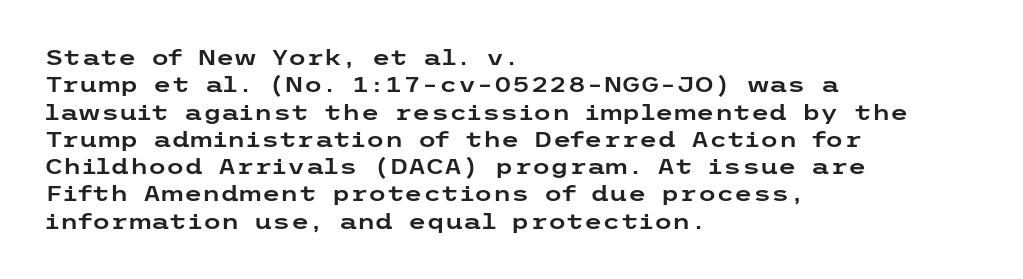
Q: Is the text italic (slanted)? A: No, it is upright.
Q: Is the text underlined? A: No.
Q: How is the paragraph aligned? A: Left-aligned.
Q: Is the spacing between letters normal or unusually wide? A: Normal.
Q: Is the spacing between lines tight, normal or loose? A: Normal.
